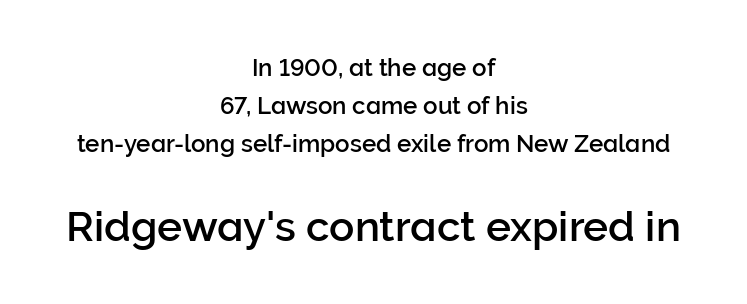
Scale increases going downward across the two blocks. Note the varied advance widths — an 'i' is clearly narrower than an 'm'. The type sits square on the baseline with zero lean. You can tell from the bare stems that sans-serif type was used.
